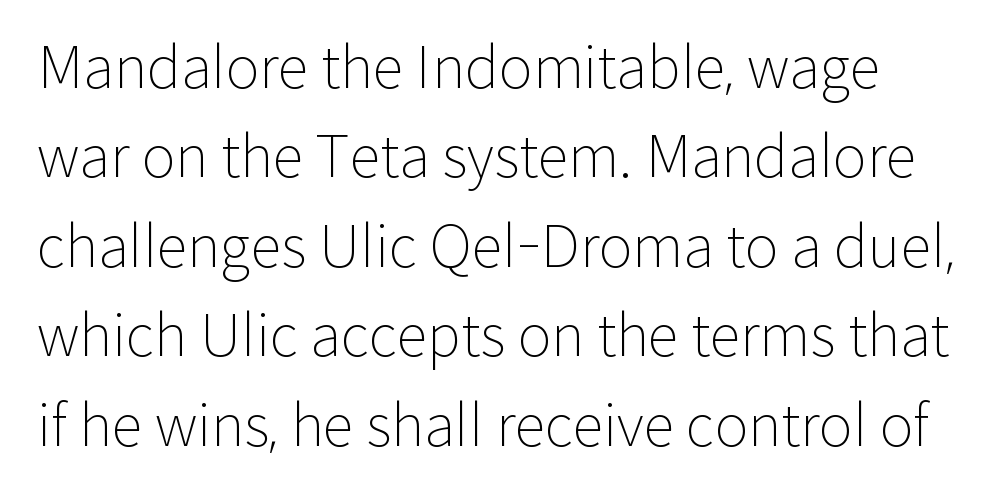
Q: Is the text bold? A: No.
Q: Is the text italic (slanted)? A: No, it is upright.
Q: Is the typeface a serif or a sans-serif typeface? A: Sans-serif.
Q: Is the text underlined? A: No.
Q: Is the spacing between letters normal or unusually wide? A: Normal.
Q: Is the spacing between lines tight, normal or loose? A: Normal.
Q: Width (condensed, normal, or wide)? A: Normal.
Q: Stroke contrast? A: Low.
Q: x-height? A: Medium.
Q: Monospaced? A: No.
